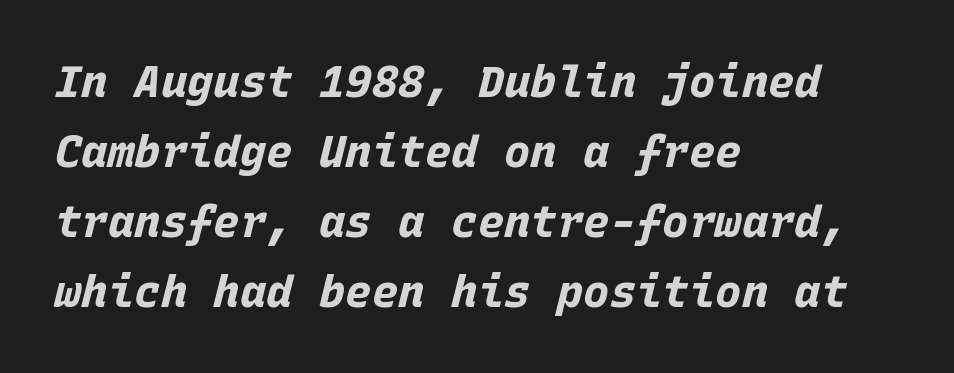
{"italic": "yes", "lean": "right", "slant_degrees": 15, "bold": "yes", "weight": "bold", "width": "normal", "stroke_contrast": "low", "x_height": "large", "monospaced": "yes", "underline": "no", "align": "left", "line_spacing": "normal", "line_spacing_ratio": 1.59, "letter_spacing": "normal", "letter_spacing_em": 0.0, "glyph_px": 44}
